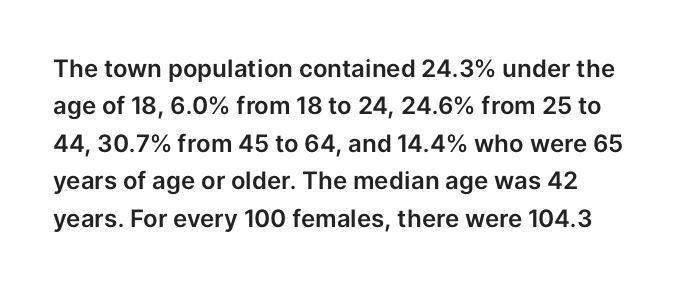
Q: Is the text italic (slanted)? A: No, it is upright.
Q: Is the text underlined? A: No.
Q: Is the spacing between letters normal or unusually wide? A: Normal.
Q: Is the spacing between lines tight, normal or loose? A: Normal.
